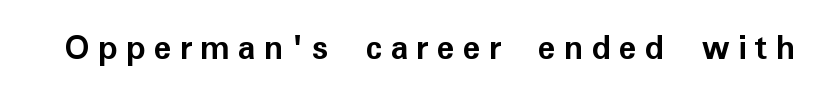
{"serif": "no", "italic": "no", "bold": "yes", "weight": "semibold", "width": "normal", "stroke_contrast": "low", "x_height": "medium", "monospaced": "no", "underline": "no", "letter_spacing": "wide", "letter_spacing_em": 0.22, "glyph_px": 37}
